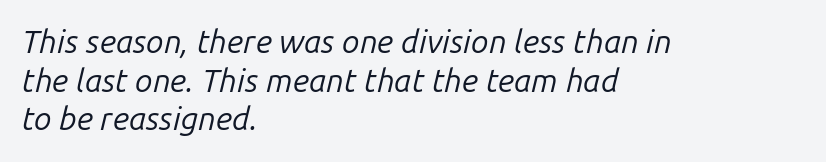
{"italic": "yes", "lean": "right", "slant_degrees": 14, "bold": "no", "weight": "regular", "width": "normal", "stroke_contrast": "low", "x_height": "medium", "monospaced": "no", "underline": "no", "align": "left", "line_spacing_ratio": 1.21, "letter_spacing": "normal", "letter_spacing_em": 0.0, "glyph_px": 32}
